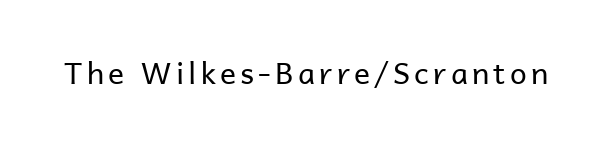
The image shows 30 px regular-weight sans-serif type, upright; set not underlined; low stroke contrast and a medium x-height.
